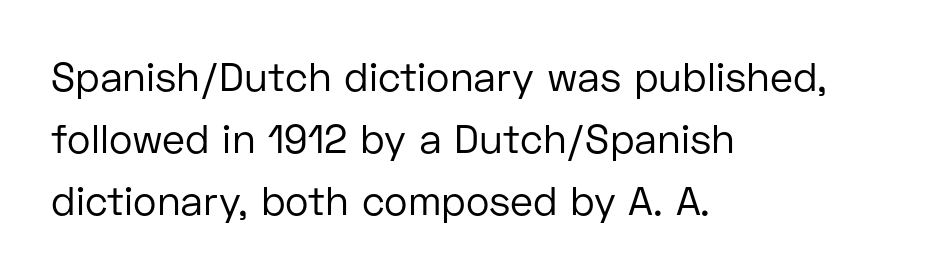
Q: Is the text bold? A: No.
Q: Is the text italic (slanted)? A: No, it is upright.
Q: Is the typeface a serif or a sans-serif typeface? A: Sans-serif.
Q: Is the text underlined? A: No.
Q: How is the paragraph aligned? A: Left-aligned.
Q: Is the spacing between letters normal or unusually wide? A: Normal.
Q: Is the spacing between lines tight, normal or loose? A: Normal.
Q: Width (condensed, normal, or wide)? A: Normal.
Q: Stroke contrast? A: Low.
Q: x-height? A: Medium.
Q: Monospaced? A: No.
